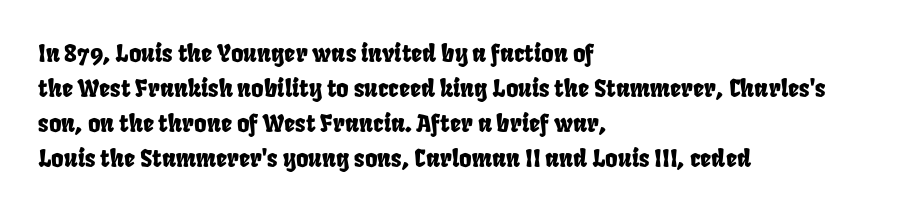
Students, note that the glyphs here touch the page at normal intervals. Left-aligned paragraph, ragged on the right. Check the space under the baseline: it is left empty. Notice how descenders clear the ascenders below comfortably — that's standard leading.
